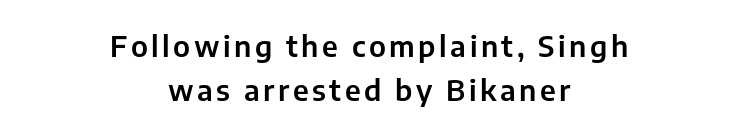
The image shows 29 px sans-serif type, upright; set centered, normal line spacing (1.53x), not underlined; low stroke contrast and a medium x-height.
